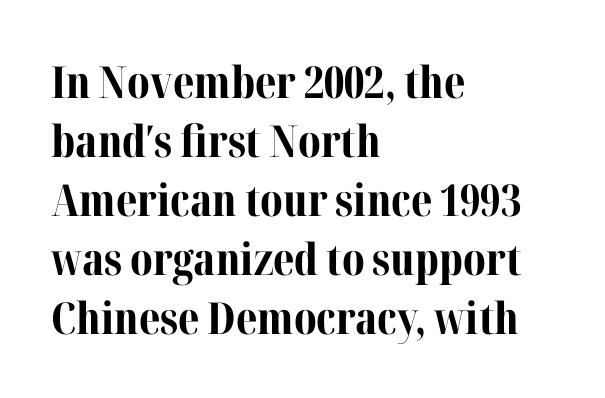
{"serif": "yes", "italic": "no", "bold": "yes", "weight": "bold", "width": "normal", "stroke_contrast": "medium", "x_height": "medium", "monospaced": "no", "underline": "no", "align": "left", "line_spacing": "normal", "line_spacing_ratio": 1.34, "letter_spacing": "normal", "letter_spacing_em": 0.0, "glyph_px": 44}
